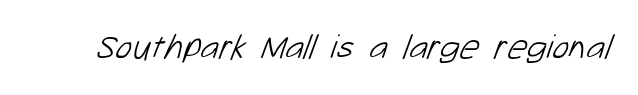
Stroke mass is kept to a normal reading level or below. Nobody touched the tracking dial on this one. Each letter keeps its own natural width here, so spacing adapts to shape. Plain, unruled lines of type. Font category for this specimen: sans-serif.
